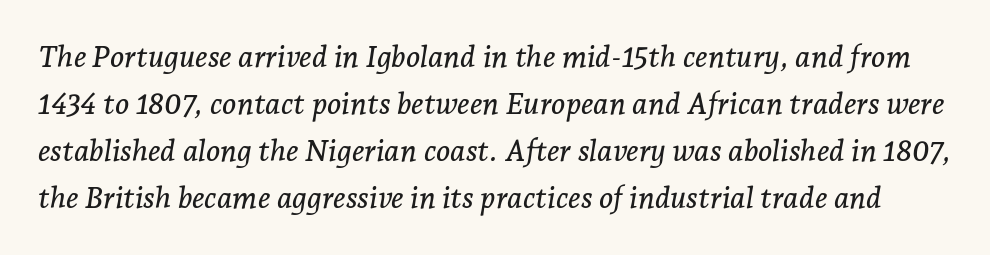
Q: Is the text italic (slanted)? A: Yes, it leans right by about 7 degrees.
Q: Is the typeface a serif or a sans-serif typeface? A: Serif.
Q: Is the text underlined? A: No.
Q: Is the spacing between letters normal or unusually wide? A: Normal.
Q: Is the spacing between lines tight, normal or loose? A: Normal.
Q: Width (condensed, normal, or wide)? A: Normal.
Q: Stroke contrast? A: Low.
Q: x-height? A: Medium.
Q: Monospaced? A: No.
